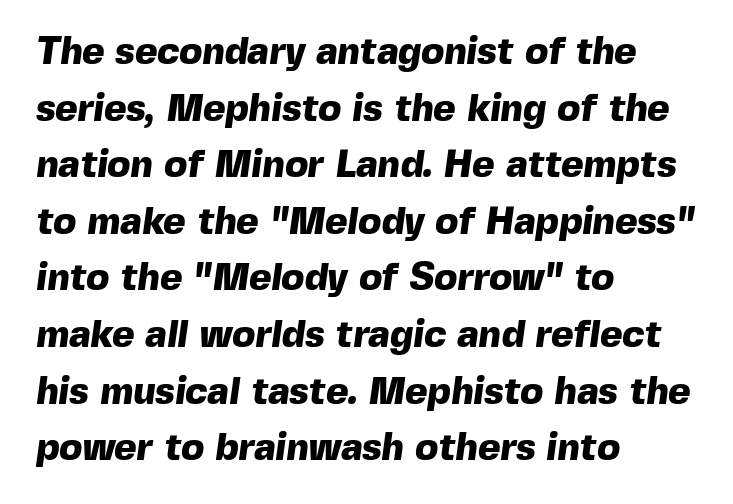
The image shows 38 px heavy sans-serif type; set left-aligned, normal line spacing (1.49x), normal letter spacing, not underlined; a medium x-height.
